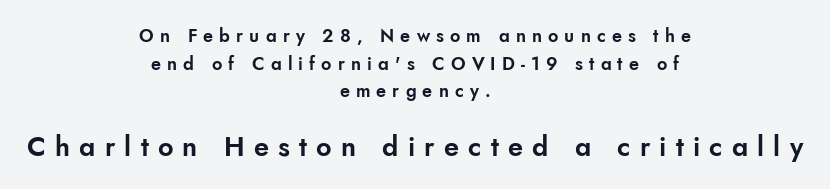
How are the letters spaced? Widely, with obvious added tracking. These lines are centered, leaving both edges ragged. Clear beneath every line of the passage. Note: smaller setting up top, larger setting below. The lines sit at an ordinary, default distance from one another.
